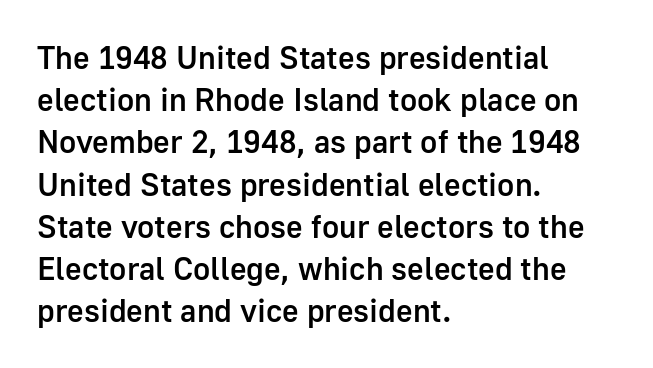
{"serif": "no", "italic": "no", "bold": "semi", "weight": "semibold", "width": "normal", "stroke_contrast": "low", "x_height": "medium", "monospaced": "no", "underline": "no", "align": "left", "line_spacing": "normal", "line_spacing_ratio": 1.32, "letter_spacing": "normal", "letter_spacing_em": 0.0, "glyph_px": 32}
